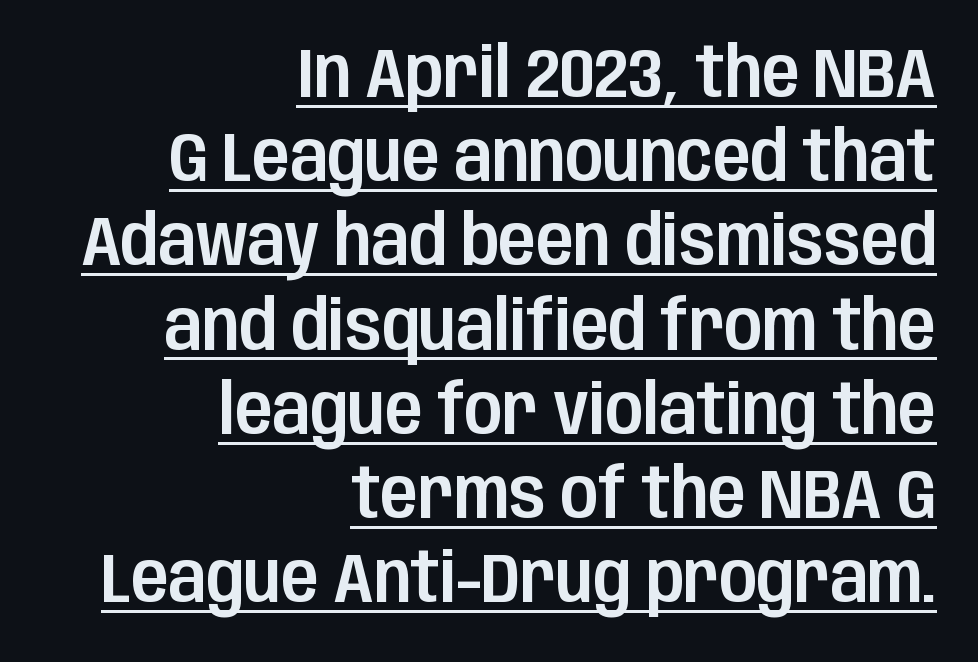
The setting favours the right margin, as signatures and pull-quotes sometimes do. The face used here is rendered with its standard letterfit. The letters stand upright; this is a roman face. These lines are rendered in a variable-pitch font. A rule runs beneath these lines of type.
